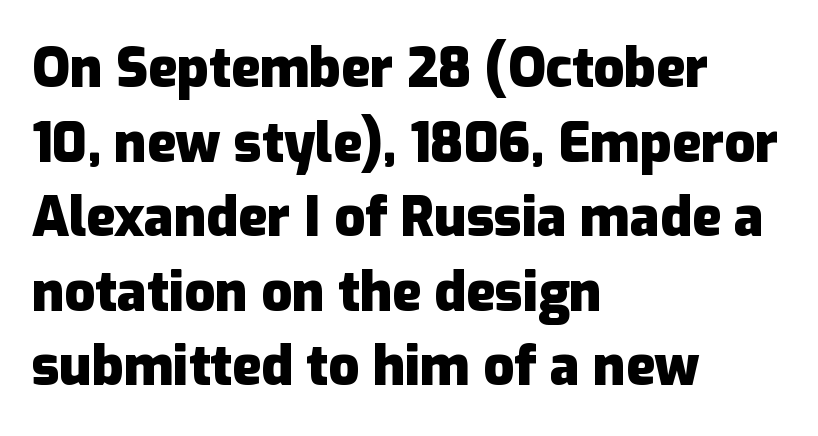
The image shows 54 px heavy sans-serif type, upright; set left-aligned, normal line spacing (1.38x), normal letter spacing, not underlined; low stroke contrast and a medium x-height.
